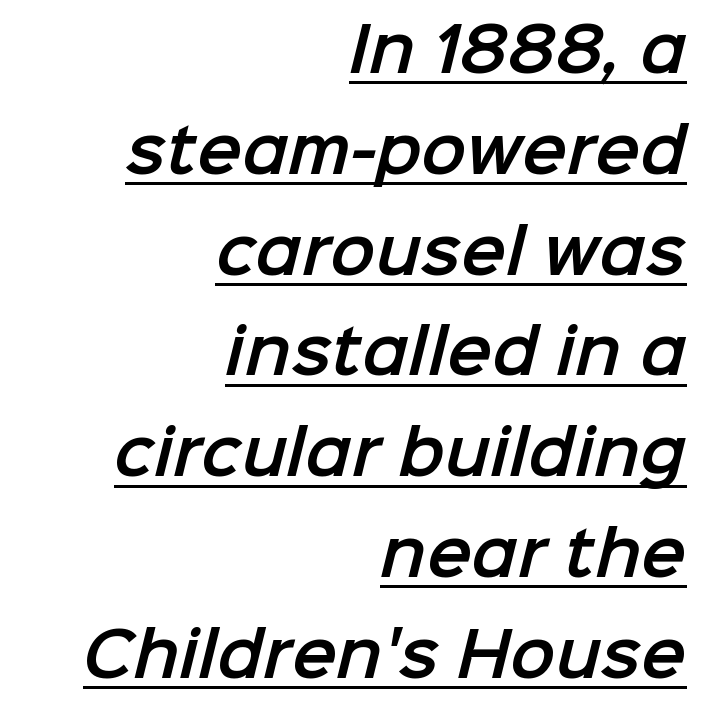
Q: Is the typeface a serif or a sans-serif typeface? A: Sans-serif.
Q: Is the text underlined? A: Yes.
Q: How is the paragraph aligned? A: Right-aligned.
Q: Is the spacing between letters normal or unusually wide? A: Normal.
Q: Is the spacing between lines tight, normal or loose? A: Normal.
Q: Width (condensed, normal, or wide)? A: Normal.
Q: Stroke contrast? A: Low.
Q: x-height? A: Medium.
Q: Monospaced? A: No.
